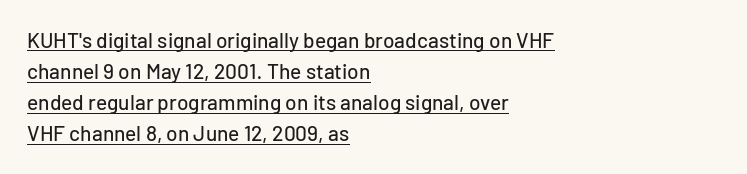
The image shows 21 px text type, upright; set left-aligned, normal line spacing (1.48x), normal letter spacing, underlined.
